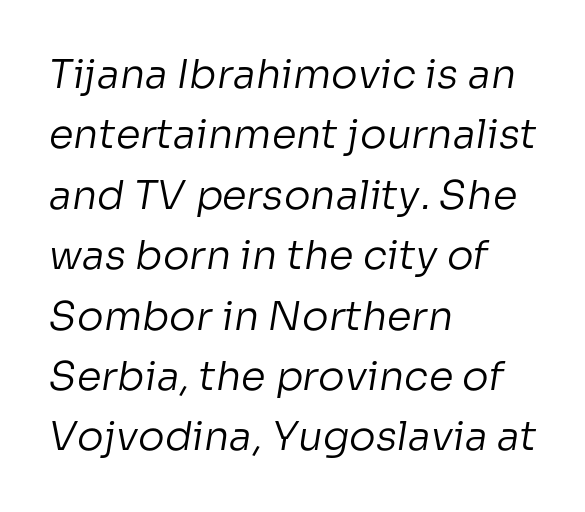
Q: Is the text bold? A: No.
Q: Is the typeface a serif or a sans-serif typeface? A: Sans-serif.
Q: Is the text underlined? A: No.
Q: How is the paragraph aligned? A: Left-aligned.
Q: Is the spacing between letters normal or unusually wide? A: Normal.
Q: Is the spacing between lines tight, normal or loose? A: Normal.
Q: Width (condensed, normal, or wide)? A: Normal.
Q: Stroke contrast? A: Low.
Q: x-height? A: Medium.
Q: Monospaced? A: No.
